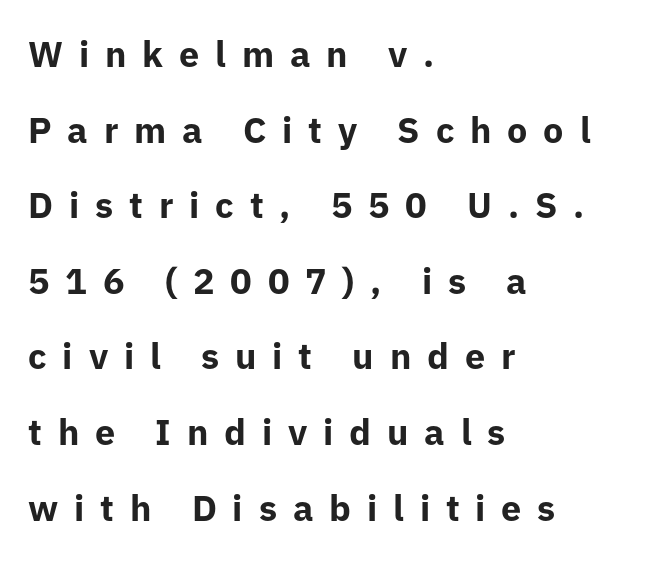
{"serif": "no", "italic": "no", "bold": "yes", "weight": "bold", "width": "normal", "stroke_contrast": "low", "x_height": "medium", "monospaced": "no", "underline": "no", "align": "left", "line_spacing": "loose", "line_spacing_ratio": 2.1, "letter_spacing": "wide", "letter_spacing_em": 0.44, "glyph_px": 36}
